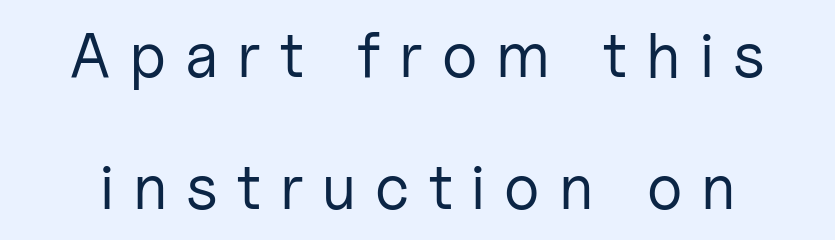
Q: Is the text bold? A: No.
Q: Is the text italic (slanted)? A: No, it is upright.
Q: Is the typeface a serif or a sans-serif typeface? A: Sans-serif.
Q: Is the text underlined? A: No.
Q: Is the spacing between letters normal or unusually wide? A: Unusually wide.
Q: Is the spacing between lines tight, normal or loose? A: Loose.
Q: Width (condensed, normal, or wide)? A: Normal.
Q: Stroke contrast? A: Low.
Q: x-height? A: Medium.
Q: Monospaced? A: No.
